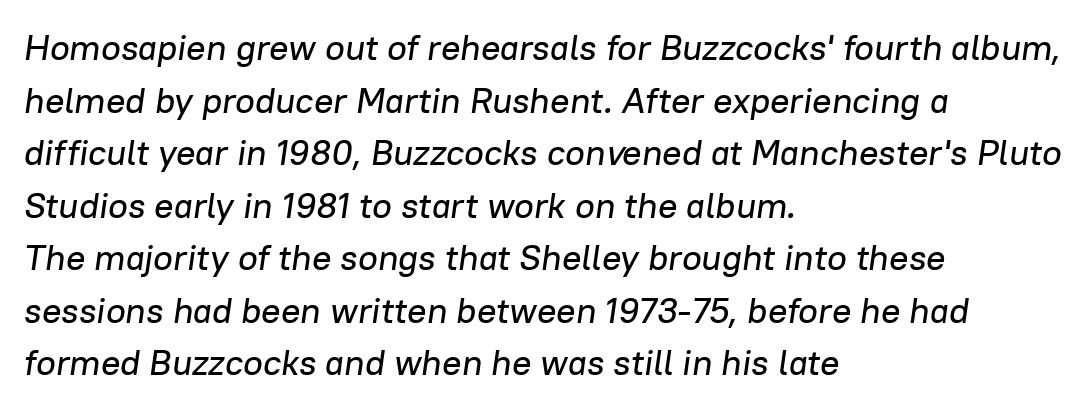
Q: Is the text italic (slanted)? A: Yes, it leans right by about 8 degrees.
Q: Is the text underlined? A: No.
Q: How is the paragraph aligned? A: Left-aligned.
Q: Is the spacing between letters normal or unusually wide? A: Normal.
Q: Is the spacing between lines tight, normal or loose? A: Normal.
Q: Width (condensed, normal, or wide)? A: Normal.
Q: Stroke contrast? A: Low.
Q: x-height? A: Medium.
Q: Monospaced? A: No.
